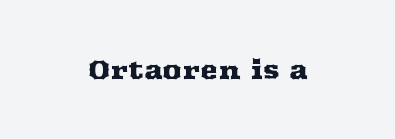
{"italic": "no", "underline": "no", "letter_spacing": "normal", "letter_spacing_em": 0.0, "glyph_px": 27}
